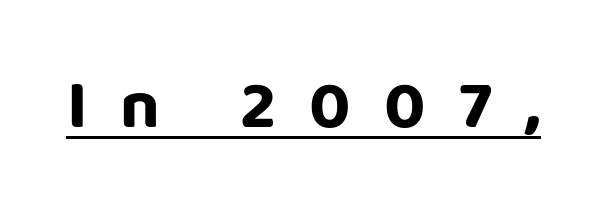
This sample uses expanded letter spacing, leaving extra air between glyphs. The letters stand upright; this is a roman face. Varying glyph widths throughout — classic text-font behaviour. Check where the strokes stop: nothing finishes them off — pure sans.
